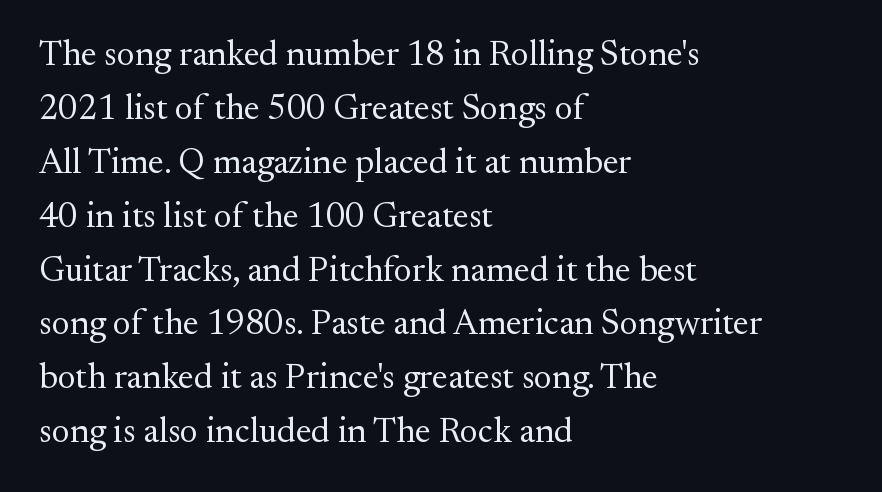
{"serif": "yes", "italic": "no", "bold": "no", "weight": "regular", "width": "normal", "stroke_contrast": "medium", "x_height": "small", "monospaced": "no", "underline": "no", "align": "left", "line_spacing": "normal", "line_spacing_ratio": 1.54, "letter_spacing": "normal", "letter_spacing_em": 0.0, "glyph_px": 35}
